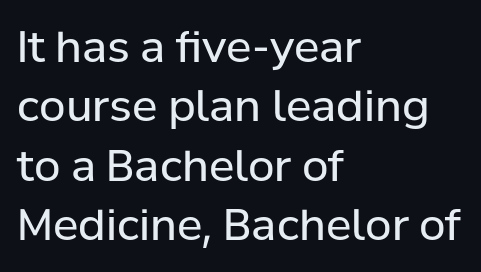
Q: Is the text bold? A: No.
Q: Is the text italic (slanted)? A: No, it is upright.
Q: Is the typeface a serif or a sans-serif typeface? A: Sans-serif.
Q: Is the text underlined? A: No.
Q: How is the paragraph aligned? A: Left-aligned.
Q: Is the spacing between letters normal or unusually wide? A: Normal.
Q: Is the spacing between lines tight, normal or loose? A: Normal.
Q: Width (condensed, normal, or wide)? A: Normal.
Q: Stroke contrast? A: Low.
Q: x-height? A: Medium.
Q: Monospaced? A: No.
